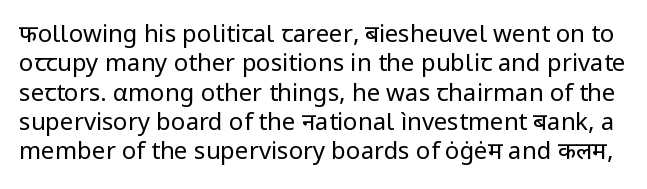
{"italic": "no", "bold": "no", "underline": "no", "line_spacing_ratio": 1.22, "letter_spacing": "normal", "letter_spacing_em": 0.0, "glyph_px": 24}
